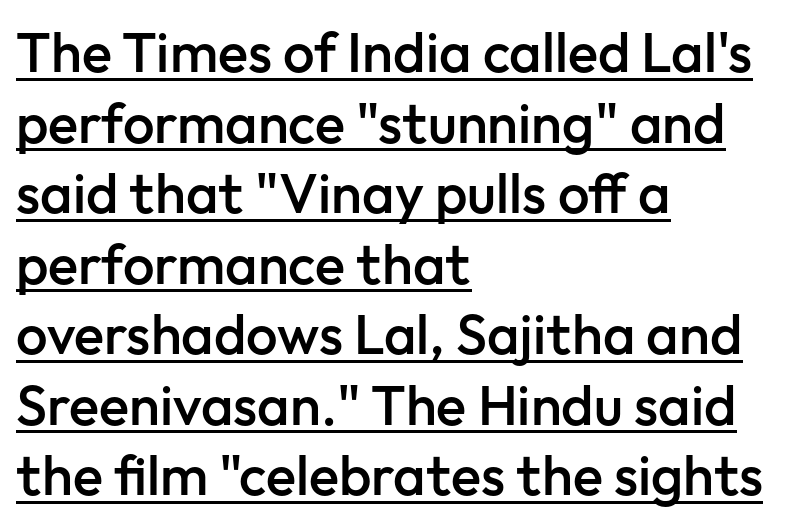
A fair bit of extra ink — the face is semibold, not bold. Looks like regular typesetting: each glyph gets only the width it needs. The lines in this sample share a left origin and differ only in where they stop. A typesetter would call this zero additional tracking. The rendering uses the underline text-decoration. How would I describe the line gaps? Plain and ordinary.
